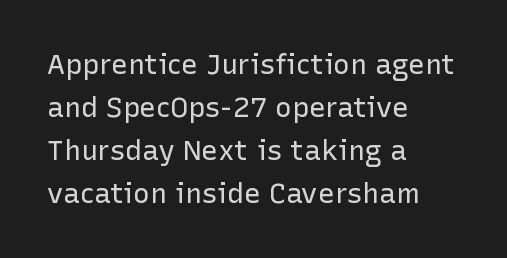
{"serif": "no", "italic": "no", "bold": "no", "weight": "regular", "width": "normal", "stroke_contrast": "low", "x_height": "medium", "monospaced": "no", "underline": "no", "align": "left", "line_spacing": "normal", "line_spacing_ratio": 1.54, "letter_spacing": "normal", "letter_spacing_em": 0.0, "glyph_px": 28}
